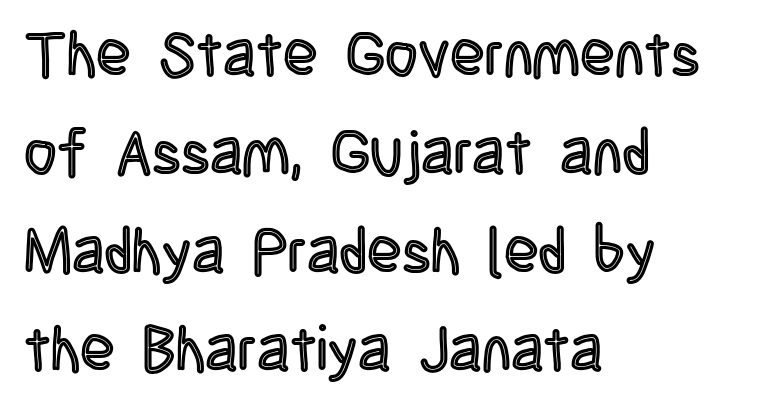
Lines of text with bare space underneath. Baseline-to-baseline distance is the conventional proportion of letter height. The axis of the letterforms is exactly vertical. The letters sit at their default tracking, neither squeezed nor spread.
